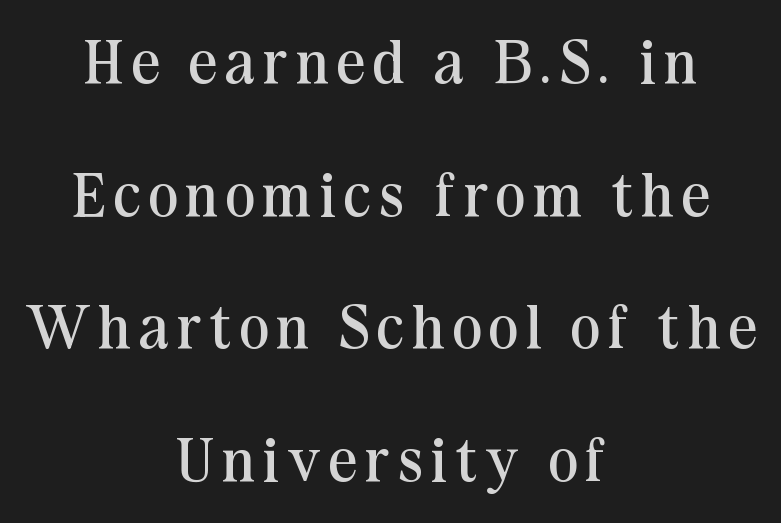
Caption: multi-line text, centered on the measure. Proportional: the letters do not fall into vertical columns. Does the leading feel generous? Absolutely, it's lavish. The gap between lines stays unmarked. The typeface chosen for these lines features serifs. Is the type heavy? It reads as light-to-regular instead.
